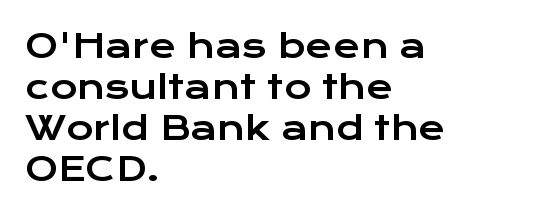
The image shows 33 px wide sans-serif type, upright; set left-aligned, line spacing 1.24x, normal letter spacing, not underlined; low stroke contrast and a medium x-height.
